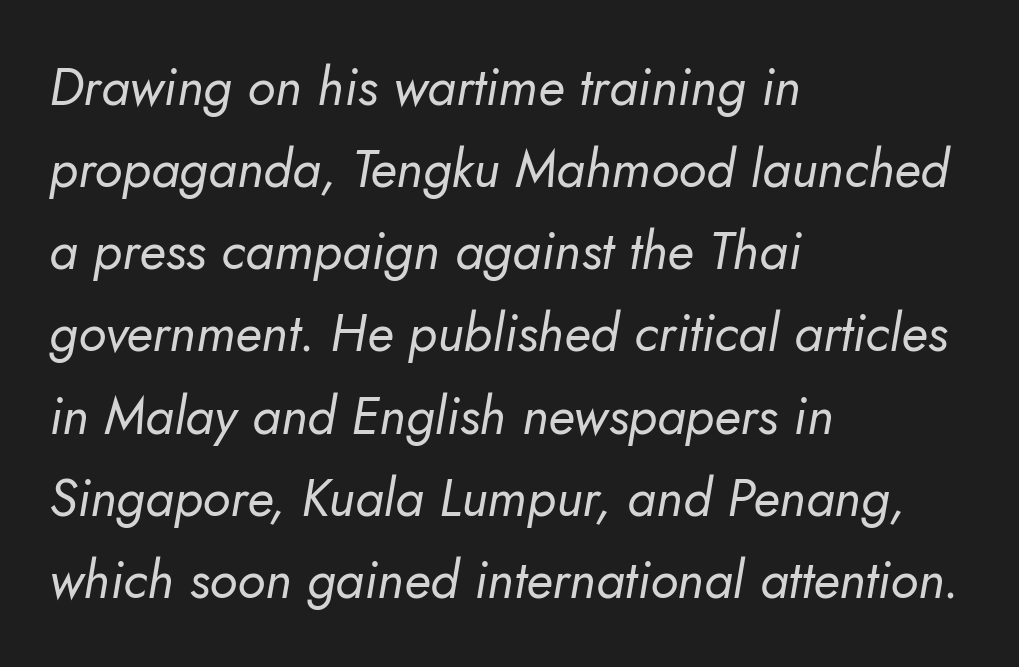
Q: Is the text bold? A: No.
Q: Is the text italic (slanted)? A: Yes, it leans right by about 10 degrees.
Q: Is the text underlined? A: No.
Q: How is the paragraph aligned? A: Left-aligned.
Q: Is the spacing between letters normal or unusually wide? A: Normal.
Q: Is the spacing between lines tight, normal or loose? A: Normal.
Q: Width (condensed, normal, or wide)? A: Normal.
Q: Stroke contrast? A: Low.
Q: x-height? A: Small.
Q: Monospaced? A: No.
